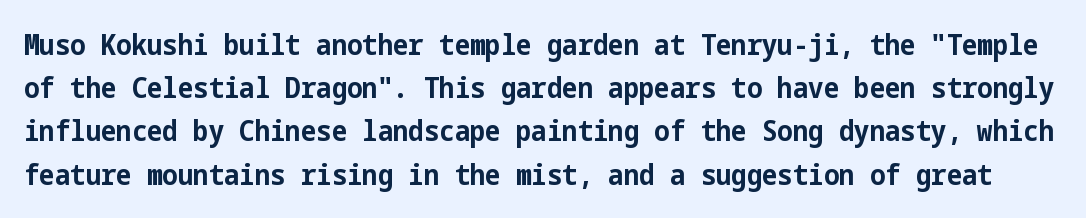
Q: Is the text bold? A: Yes.
Q: Is the text italic (slanted)? A: No, it is upright.
Q: Is the typeface a serif or a sans-serif typeface? A: Sans-serif.
Q: Is the text underlined? A: No.
Q: Is the spacing between letters normal or unusually wide? A: Normal.
Q: Is the spacing between lines tight, normal or loose? A: Normal.
Q: Width (condensed, normal, or wide)? A: Condensed.
Q: Stroke contrast? A: Low.
Q: x-height? A: Medium.
